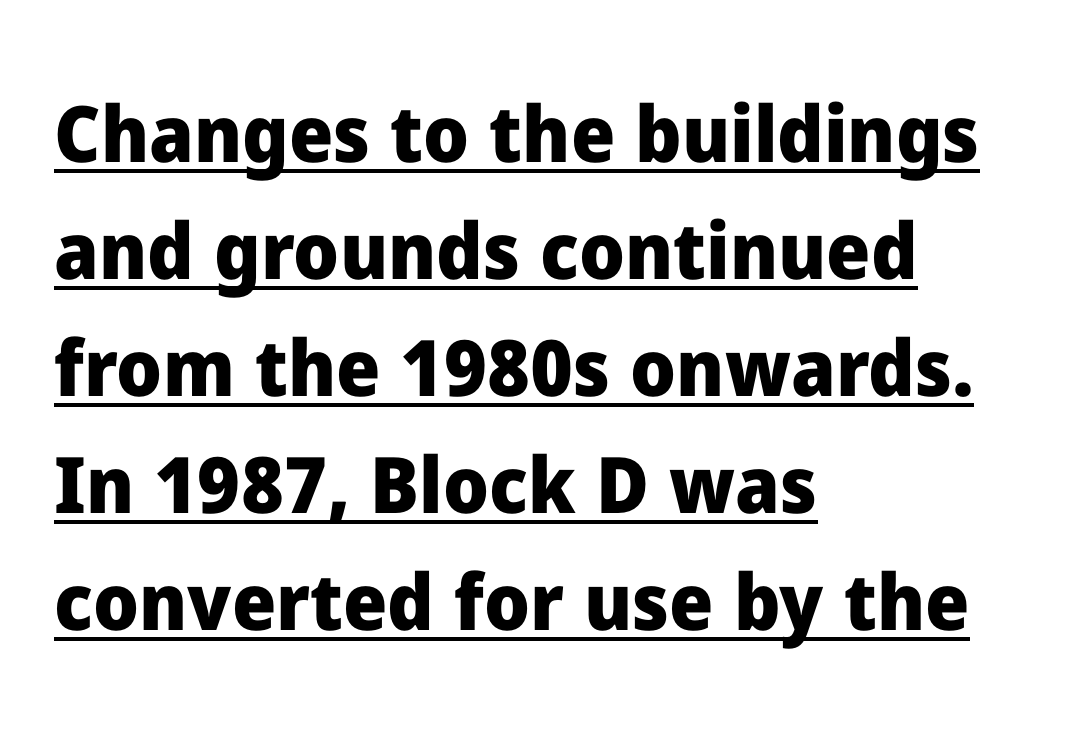
Leading matches the norm, producing a regular column. The passage shown has conventional tracking throughout. The letters are bold, with thick, heavy strokes. Check where the strokes stop: nothing finishes them off — pure sans. Quick note: underline on.
